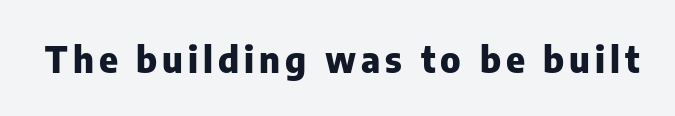
Q: Is the text bold? A: Yes.
Q: Is the text italic (slanted)? A: No, it is upright.
Q: Is the typeface a serif or a sans-serif typeface? A: Sans-serif.
Q: Is the text underlined? A: No.
Q: Width (condensed, normal, or wide)? A: Normal.
Q: Stroke contrast? A: Low.
Q: x-height? A: Medium.
Q: Monospaced? A: No.
